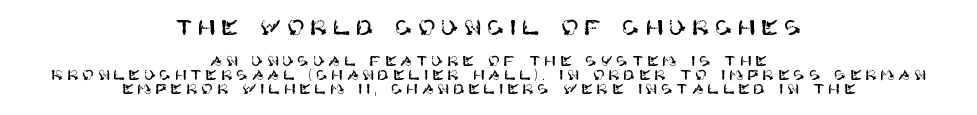
Typeset on center — no edge is straight. Substantial extra tracking has been applied to these lines. Descender tails drop into unmarked territory. The block of text is dense from top to bottom, with scant space between rows. Posture: upright roman. Size hierarchy here favors the leading block over the trailing one.
